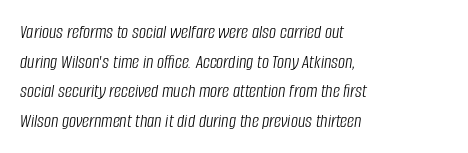
Q: Is the text bold? A: No.
Q: Is the text italic (slanted)? A: Yes, it leans right by about 8 degrees.
Q: Is the text underlined? A: No.
Q: How is the paragraph aligned? A: Left-aligned.
Q: Is the spacing between letters normal or unusually wide? A: Normal.
Q: Is the spacing between lines tight, normal or loose? A: Normal.
